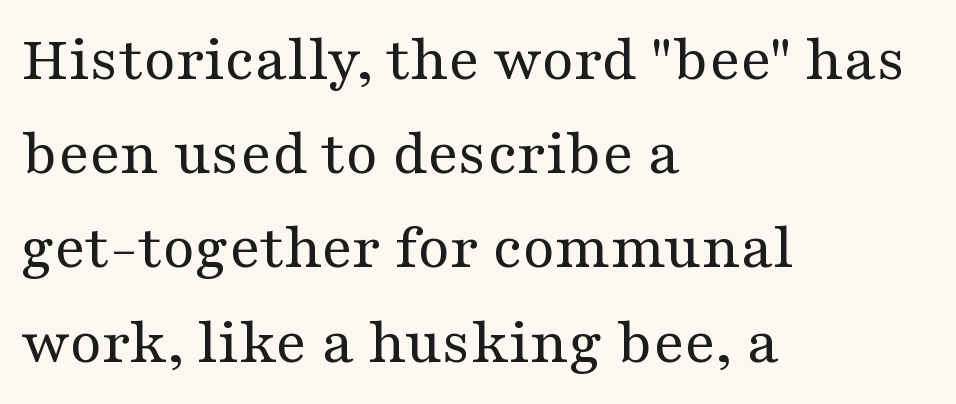
Is this a fixed-width face? No — the glyphs have proportional, varying widths. Serif or sans? Serif — the stroke terminals have little feet. Interline gaps are of average width in this sample. Caption: face not bold, strokes unweighted. Nope, not italic — everything's standing straight.
